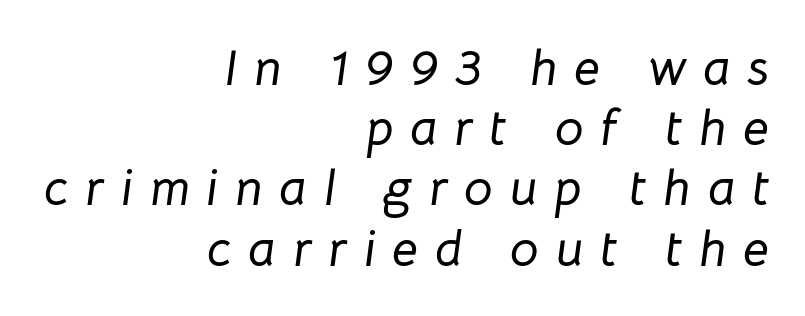
Q: Is the text italic (slanted)? A: Yes, it leans right by about 8 degrees.
Q: Is the text underlined? A: No.
Q: How is the paragraph aligned? A: Right-aligned.
Q: Is the spacing between letters normal or unusually wide? A: Unusually wide.
Q: Width (condensed, normal, or wide)? A: Normal.
Q: Stroke contrast? A: Low.
Q: x-height? A: Medium.
Q: Monospaced? A: No.
